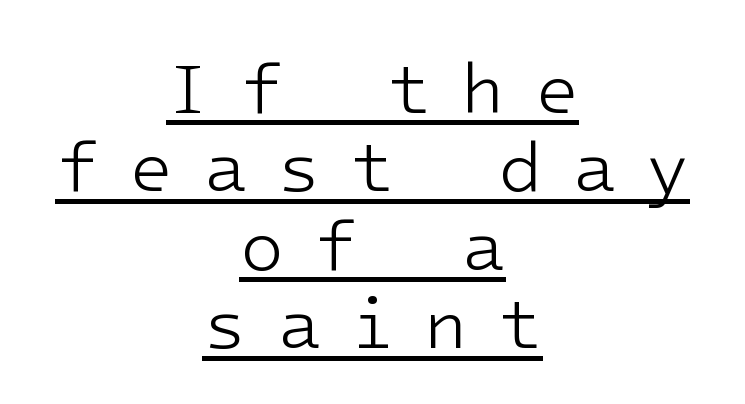
Q: Is the text bold? A: No.
Q: Is the text italic (slanted)? A: No, it is upright.
Q: Is the typeface a serif or a sans-serif typeface? A: Sans-serif.
Q: Is the text underlined? A: Yes.
Q: How is the paragraph aligned? A: Centered.
Q: Is the spacing between letters normal or unusually wide? A: Unusually wide.
Q: Is the spacing between lines tight, normal or loose? A: Tight.
Q: Width (condensed, normal, or wide)? A: Normal.
Q: Stroke contrast? A: Low.
Q: x-height? A: Medium.
